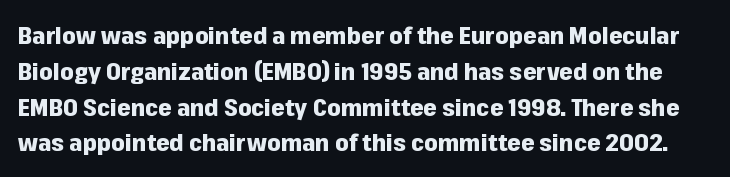
Q: Is the text bold? A: Yes.
Q: Is the text italic (slanted)? A: No, it is upright.
Q: Is the text underlined? A: No.
Q: Is the spacing between letters normal or unusually wide? A: Normal.
Q: Is the spacing between lines tight, normal or loose? A: Normal.
